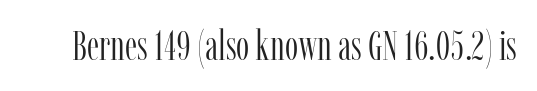
{"serif": "yes", "italic": "no", "bold": "no", "weight": "light", "width": "condensed", "stroke_contrast": "low", "x_height": "medium", "monospaced": "no", "underline": "no", "letter_spacing": "normal", "letter_spacing_em": 0.0, "glyph_px": 42}
